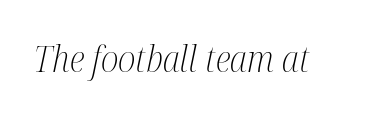
{"serif": "yes", "italic": "yes", "lean": "right", "slant_degrees": 12, "bold": "no", "weight": "light", "width": "condensed", "stroke_contrast": "medium", "x_height": "medium", "monospaced": "no", "underline": "no", "letter_spacing": "normal", "letter_spacing_em": 0.0, "glyph_px": 36}
